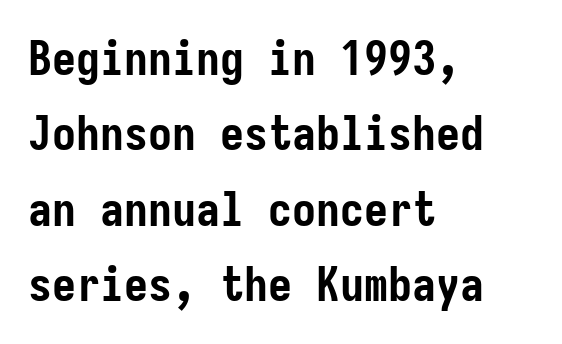
The image shows 48 px semibold, condensed sans-serif type, upright; set left-aligned, normal line spacing (1.57x), normal letter spacing, not underlined; low stroke contrast and a medium x-height.
